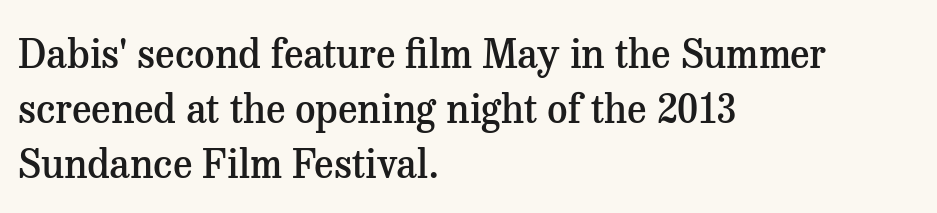
Q: Is the text bold? A: Semi-bold.
Q: Is the text italic (slanted)? A: No, it is upright.
Q: Is the typeface a serif or a sans-serif typeface? A: Serif.
Q: Is the text underlined? A: No.
Q: How is the paragraph aligned? A: Left-aligned.
Q: Is the spacing between letters normal or unusually wide? A: Normal.
Q: Is the spacing between lines tight, normal or loose? A: Normal.
Q: Width (condensed, normal, or wide)? A: Normal.
Q: Stroke contrast? A: Medium.
Q: x-height? A: Medium.
Q: Monospaced? A: No.
